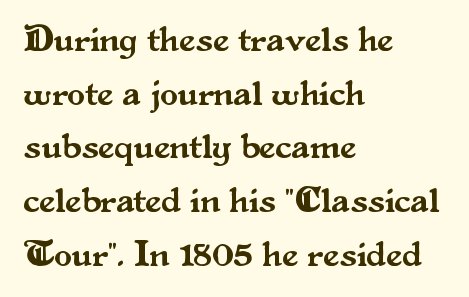
These lines keep a tight, regular rhythm from letter to letter. Designer's note — italics off, roman on. Left-aligned paragraph, ragged on the right. Is this a fixed-width face? No — the glyphs have proportional, varying widths.
